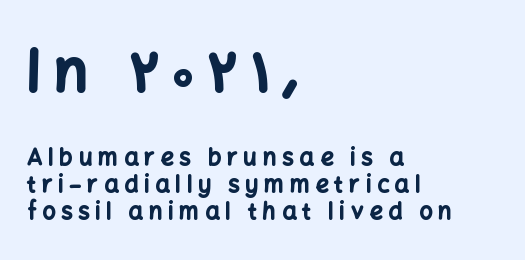
Q: Is the text bold? A: Yes.
Q: Is the text italic (slanted)? A: No, it is upright.
Q: Is the typeface a serif or a sans-serif typeface? A: Sans-serif.
Q: Is the text underlined? A: No.
Q: How is the paragraph aligned? A: Left-aligned.
Q: Is the spacing between letters normal or unusually wide? A: Unusually wide.
Q: Which block of text is set in a larger size, the first (top) or the second (bottom)? A: The first (top) one.
Q: Width (condensed, normal, or wide)? A: Normal.
Q: Stroke contrast? A: Low.
Q: x-height? A: Medium.
Q: Monospaced? A: No.
